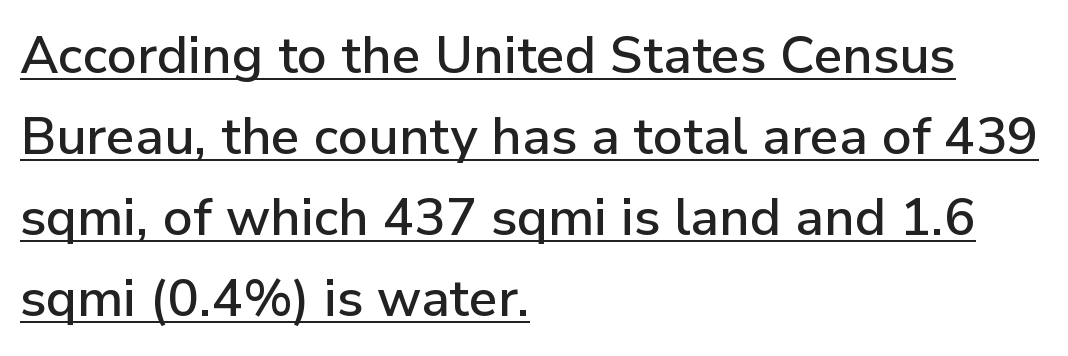
Q: Is the text italic (slanted)? A: No, it is upright.
Q: Is the typeface a serif or a sans-serif typeface? A: Sans-serif.
Q: Is the text underlined? A: Yes.
Q: How is the paragraph aligned? A: Left-aligned.
Q: Is the spacing between letters normal or unusually wide? A: Normal.
Q: Is the spacing between lines tight, normal or loose? A: Normal.
Q: Width (condensed, normal, or wide)? A: Normal.
Q: Stroke contrast? A: Low.
Q: x-height? A: Medium.
Q: Monospaced? A: No.
